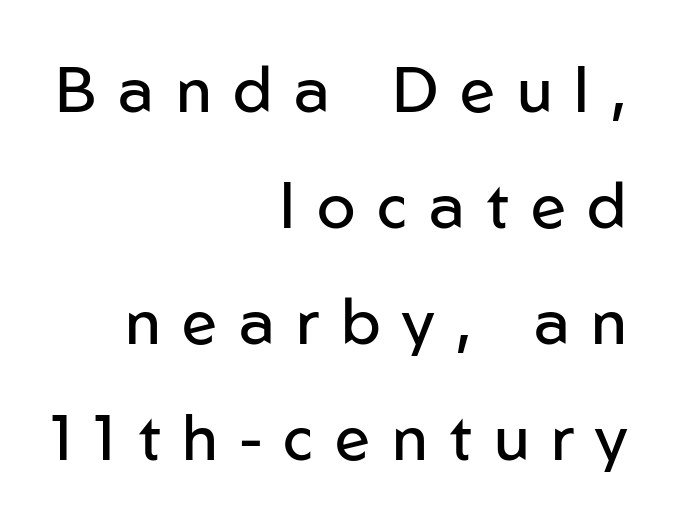
Q: Is the text bold? A: No.
Q: Is the text italic (slanted)? A: No, it is upright.
Q: Is the typeface a serif or a sans-serif typeface? A: Sans-serif.
Q: Is the text underlined? A: No.
Q: How is the paragraph aligned? A: Right-aligned.
Q: Is the spacing between letters normal or unusually wide? A: Unusually wide.
Q: Width (condensed, normal, or wide)? A: Normal.
Q: Stroke contrast? A: Low.
Q: x-height? A: Medium.
Q: Monospaced? A: No.
